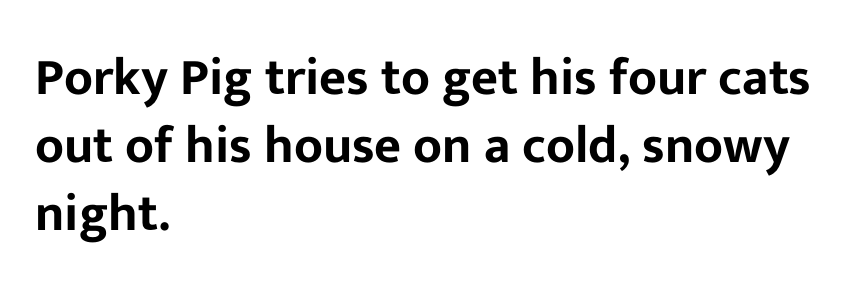
Q: Is the text italic (slanted)? A: No, it is upright.
Q: Is the typeface a serif or a sans-serif typeface? A: Sans-serif.
Q: Is the text underlined? A: No.
Q: How is the paragraph aligned? A: Left-aligned.
Q: Is the spacing between letters normal or unusually wide? A: Normal.
Q: Is the spacing between lines tight, normal or loose? A: Normal.
Q: Width (condensed, normal, or wide)? A: Normal.
Q: Stroke contrast? A: Low.
Q: x-height? A: Medium.
Q: Monospaced? A: No.
